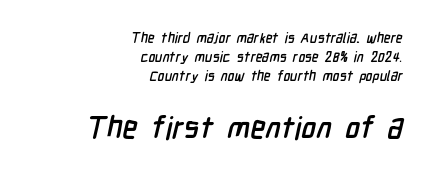
{"serif": "no", "width": "condensed", "stroke_contrast": "low", "x_height": "medium", "monospaced": "no", "underline": "no", "align": "right", "line_spacing": "normal", "line_spacing_ratio": 1.37, "letter_spacing": "normal", "letter_spacing_em": 0.0, "larger_block": "second", "size_ratio": 2.21, "glyph_px": 31}
